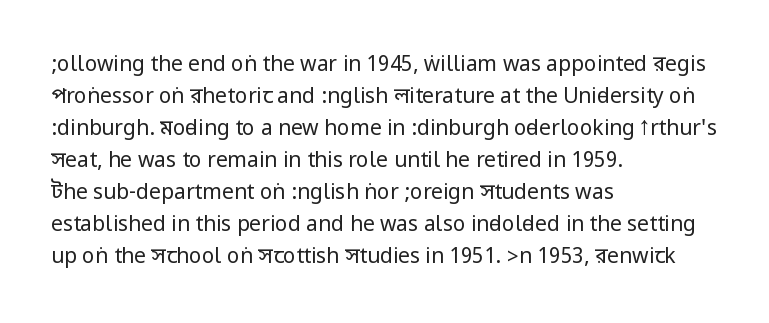
{"italic": "no", "bold": "no", "underline": "no", "align": "left", "line_spacing": "normal", "line_spacing_ratio": 1.52, "letter_spacing": "normal", "letter_spacing_em": 0.0, "glyph_px": 21}
